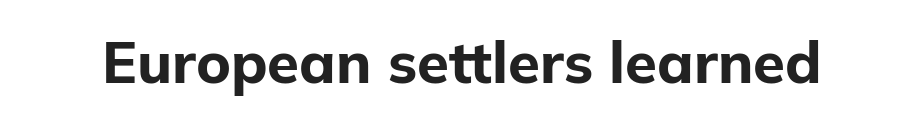
{"serif": "no", "italic": "no", "bold": "yes", "weight": "bold", "width": "normal", "stroke_contrast": "low", "x_height": "medium", "monospaced": "no", "underline": "no", "letter_spacing": "normal", "letter_spacing_em": 0.0, "glyph_px": 58}
